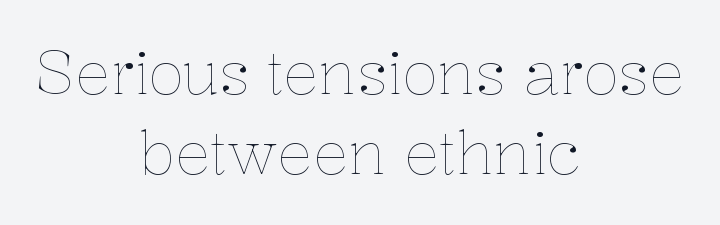
Q: Is the text bold? A: No.
Q: Is the text italic (slanted)? A: No, it is upright.
Q: Is the text underlined? A: No.
Q: How is the paragraph aligned? A: Centered.
Q: Is the spacing between letters normal or unusually wide? A: Normal.
Q: Is the spacing between lines tight, normal or loose? A: Normal.
Q: Width (condensed, normal, or wide)? A: Normal.
Q: Stroke contrast? A: Low.
Q: x-height? A: Medium.
Q: Monospaced? A: No.
